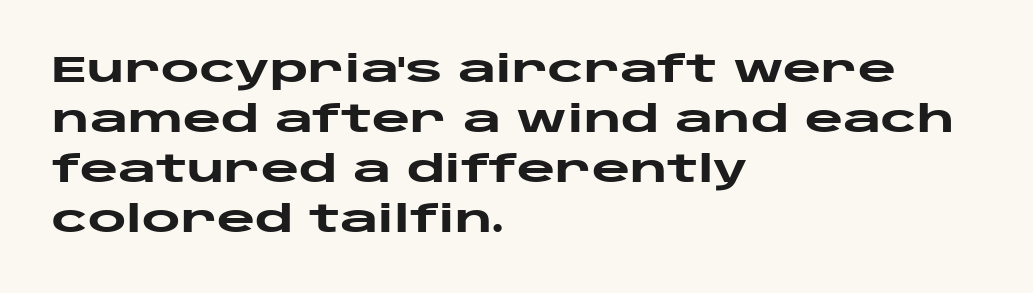
The image shows 37 px heavy, wide sans-serif type, upright; set left-aligned, normal line spacing (1.35x), normal letter spacing, not underlined; low stroke contrast and a large x-height.
